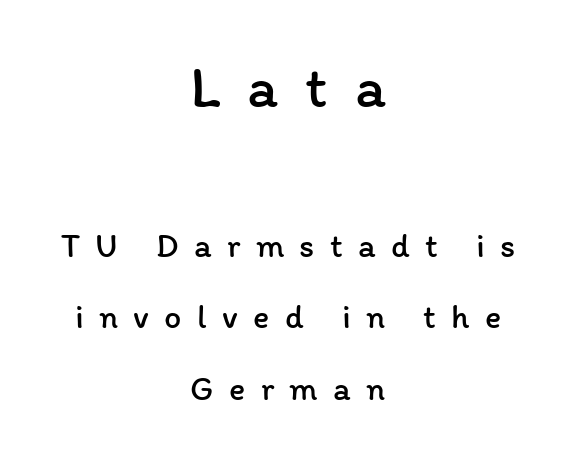
{"italic": "no", "bold": "no", "weight": "regular", "width": "normal", "stroke_contrast": "low", "x_height": "medium", "monospaced": "no", "underline": "no", "align": "center", "line_spacing": "loose", "line_spacing_ratio": 2.1, "letter_spacing": "wide", "letter_spacing_em": 0.45, "larger_block": "first", "size_ratio": 1.76, "glyph_px": 60}
